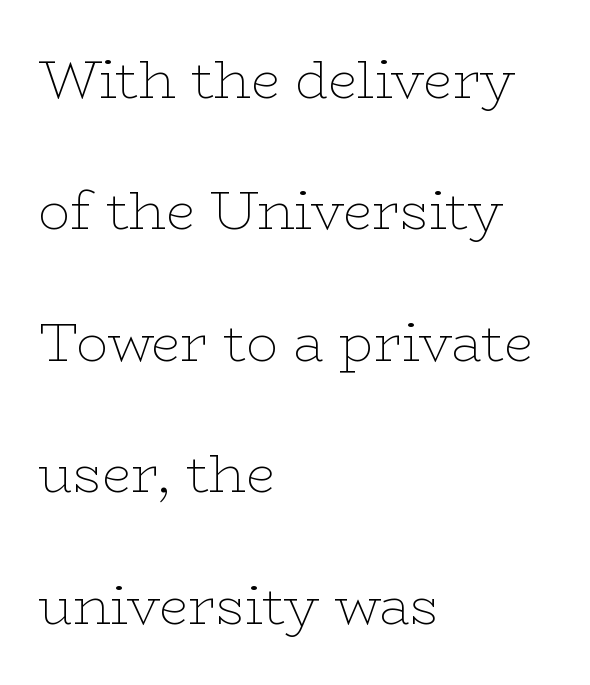
Q: Is the text bold? A: No.
Q: Is the text italic (slanted)? A: No, it is upright.
Q: Is the typeface a serif or a sans-serif typeface? A: Serif.
Q: Is the text underlined? A: No.
Q: How is the paragraph aligned? A: Left-aligned.
Q: Is the spacing between letters normal or unusually wide? A: Normal.
Q: Is the spacing between lines tight, normal or loose? A: Loose.
Q: Width (condensed, normal, or wide)? A: Wide.
Q: Stroke contrast? A: Low.
Q: x-height? A: Medium.
Q: Monospaced? A: No.
